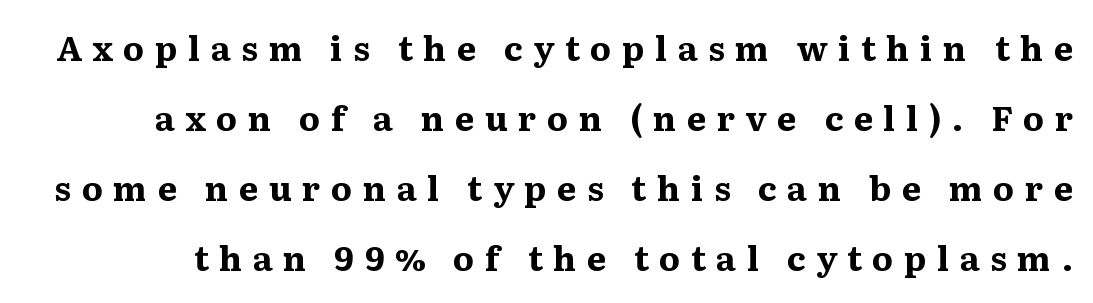
{"serif": "yes", "italic": "no", "bold": "yes", "weight": "bold", "width": "normal", "stroke_contrast": "medium", "x_height": "medium", "monospaced": "no", "underline": "no", "line_spacing": "loose", "line_spacing_ratio": 2.06, "letter_spacing": "wide", "letter_spacing_em": 0.31, "glyph_px": 34}
